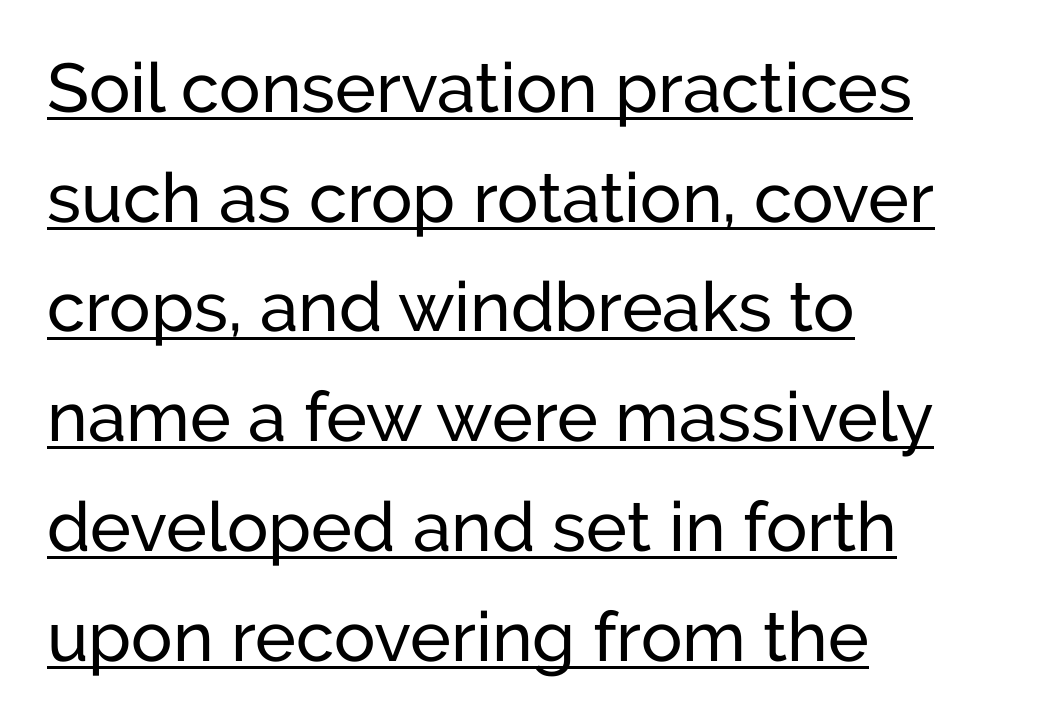
It's the straight-up-and-down kind of type. Rows of type keep a routine distance in the vertical direction. Check the space under the baseline: a stroke is drawn there. Classification — sans serif.
